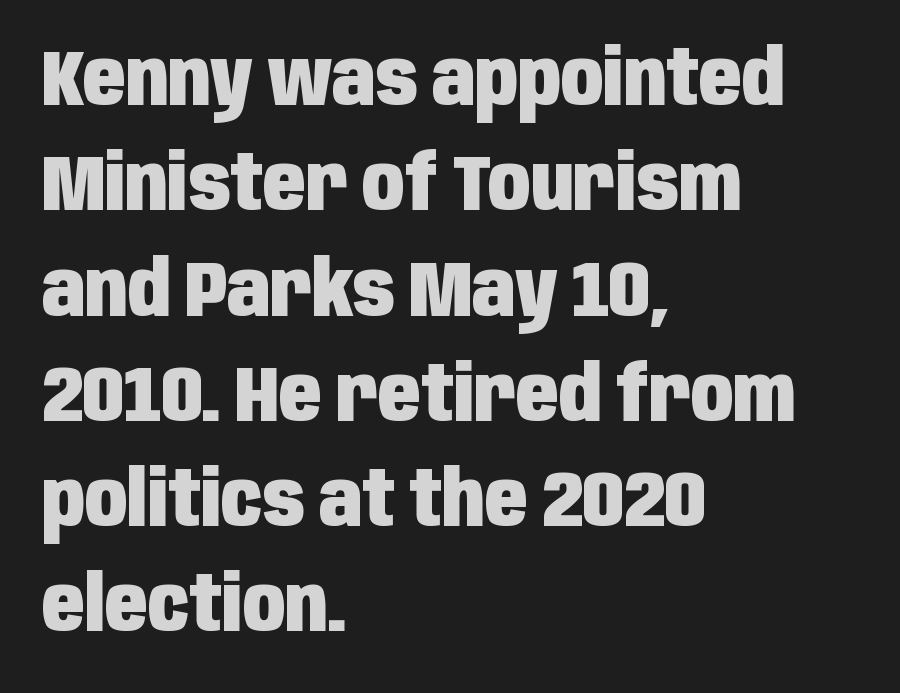
{"serif": "no", "italic": "no", "bold": "yes", "weight": "heavy", "width": "condensed", "stroke_contrast": "low", "x_height": "large", "monospaced": "no", "underline": "no", "align": "left", "line_spacing": "normal", "line_spacing_ratio": 1.35, "letter_spacing": "normal", "letter_spacing_em": 0.0, "glyph_px": 78}
